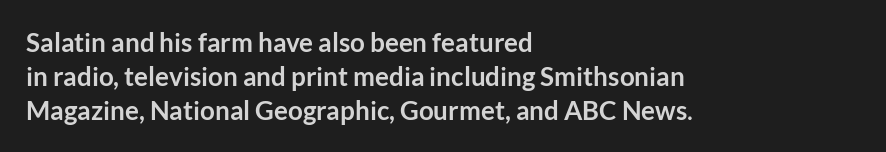
Notice how the stems are strictly vertical — no italics here. The passage shown is emphatically bold. Students, observe: this is what conventionally led text looks like. You could call the tracking neutral — neither tight nor loose. The ragged edge is on the right, which tells us the setting is flush left. Descenders are the only things crossing below the line.
